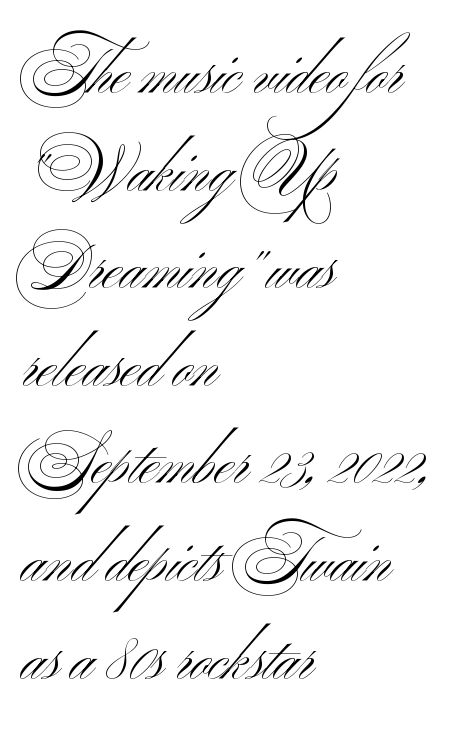
The image shows 61 px light, wide sans-serif type; set left-aligned, normal line spacing (1.6x), normal letter spacing, not underlined; medium stroke contrast and a small x-height.
